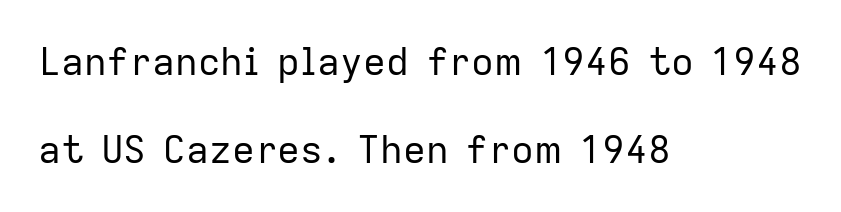
The typesetter chose a ragged-right arrangement here. The string is rendered with underlining switched off. Stems and bowls with no extra thickness — not bold. Line spacing here is loose. Does extra space separate the letters? No, they use regular spacing.
